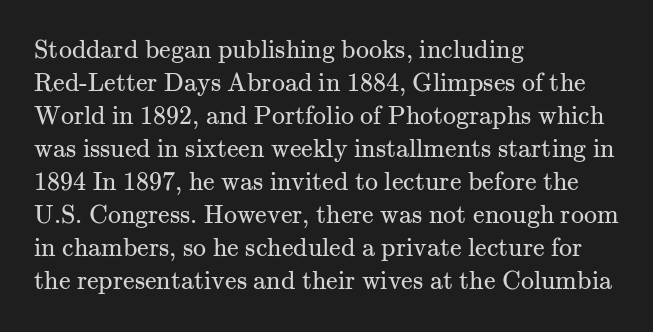
{"italic": "no", "bold": "no", "underline": "no", "align": "left", "line_spacing": "normal", "line_spacing_ratio": 1.27, "letter_spacing": "normal", "letter_spacing_em": 0.0, "glyph_px": 26}
